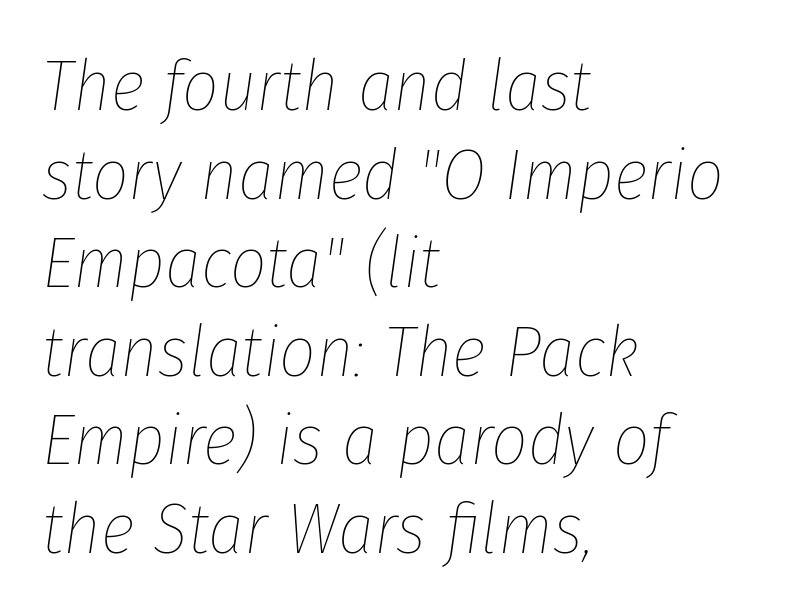
The image shows 72 px thin, condensed type, italic (leaning right); set left-aligned, line spacing 1.23x, normal letter spacing, not underlined; low stroke contrast and a medium x-height.
